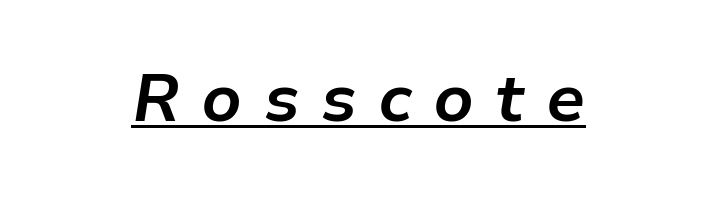
Looks like regular typesetting: each glyph gets only the width it needs. A baseline rule has been typeset under these characters. Casual observation: everything's sitting right in the middle. The letterforms stand isolated, each surrounded by extra space. The passage shown is emphatically bold.
